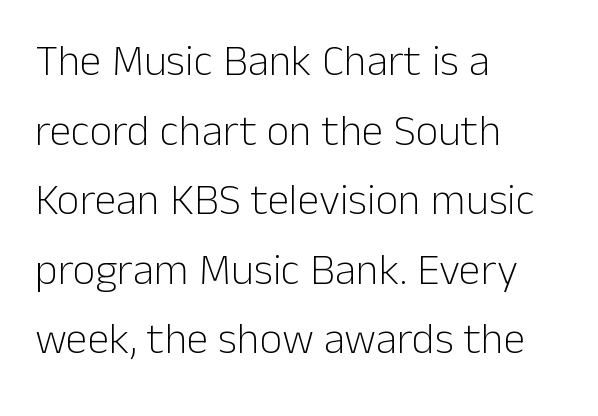
The image shows 44 px light sans-serif type, upright; set left-aligned, normal line spacing (1.58x), normal letter spacing, not underlined; low stroke contrast and a medium x-height.
